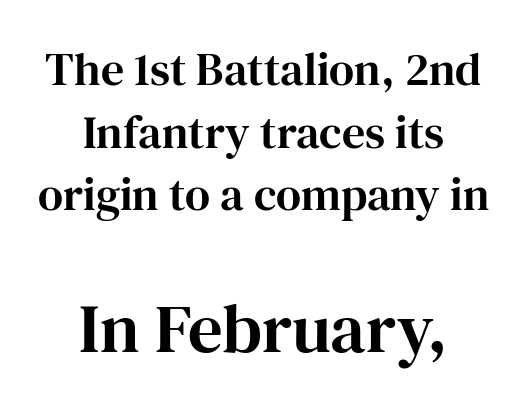
Character widths vary here, with narrow letters taking less room than wide ones. Tracking here is standard; glyphs follow each other at the usual distance. Horizontally, the lines are justified to the midpoint only. Between these two stacked blocks, the lower one wins on size. Note: serifs present on the glyphs.
